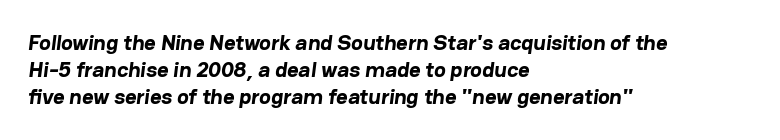
Q: Is the text bold? A: Yes.
Q: Is the text underlined? A: No.
Q: How is the paragraph aligned? A: Left-aligned.
Q: Is the spacing between letters normal or unusually wide? A: Normal.
